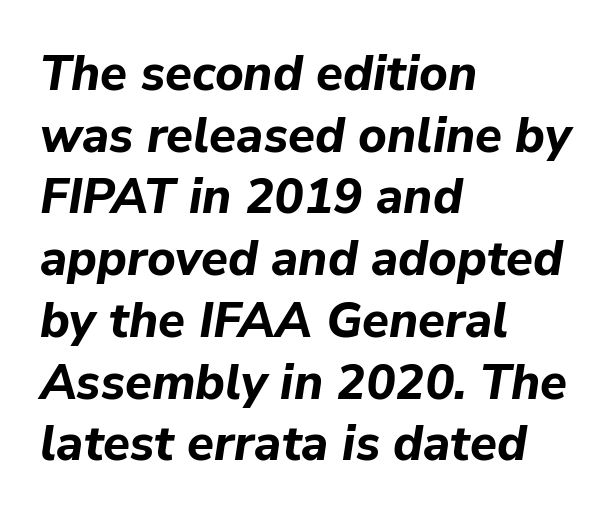
Proportional: the letters do not fall into vertical columns. Decoration check: the copy has no underline. Designer's note — italics engaged. This sample is left-justified, so line endings fall wherever the words run out. The passage shown is emphatically bold.
